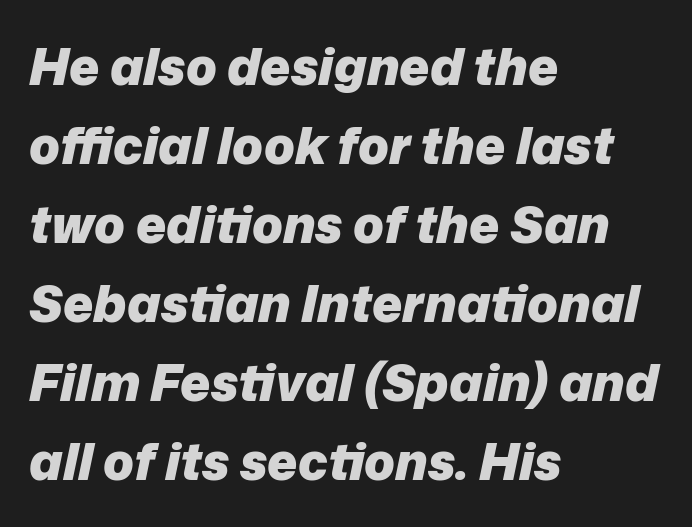
The image shows 51 px heavy type, italic (leaning right); set left-aligned, normal line spacing (1.55x), normal letter spacing, not underlined; low stroke contrast and a medium x-height.
